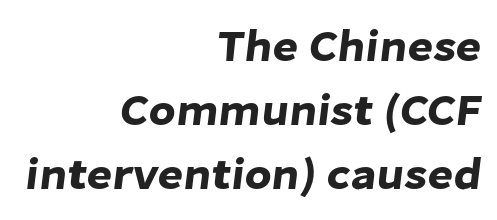
The image shows 44 px sans-serif type; set right-aligned, normal line spacing (1.46x), normal letter spacing, not underlined; low stroke contrast and a medium x-height.
